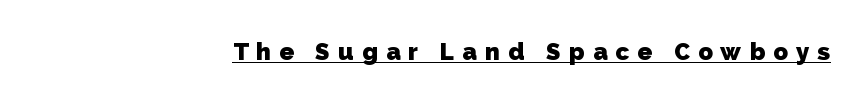
Q: Is the text bold? A: Yes.
Q: Is the text underlined? A: Yes.
Q: Is the spacing between letters normal or unusually wide? A: Unusually wide.
